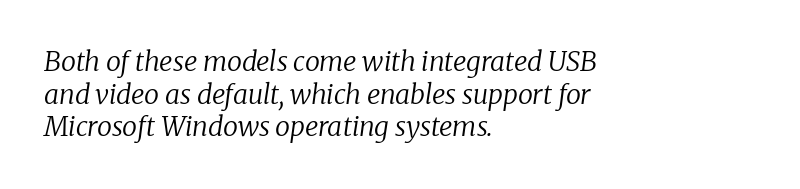
Only glyphs here, with clear space below each row. Italic? Definitely — the glyphs are oblique. Is the type heavy? It reads as light-to-regular instead. What stands out about the letter spacing? Nothing — it is the standard amount. The typesetter chose a ragged-right arrangement here.
